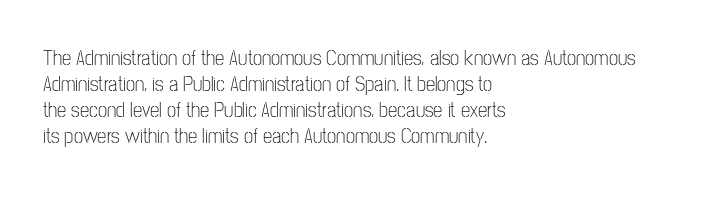
The typography opts for an upright posture over an oblique one. Unmarked baselines from the first word to the last. Students, note that the glyphs here touch the page at normal intervals. Which margin do the lines hug? The left one — the right edge is uneven. The typesetting does not lean heavy: it is not bold.
